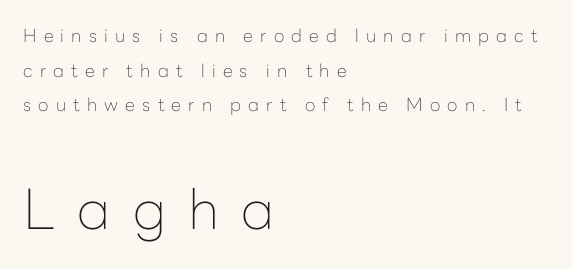
{"serif": "no", "italic": "no", "bold": "no", "weight": "thin", "width": "normal", "stroke_contrast": "low", "x_height": "medium", "monospaced": "no", "underline": "no", "align": "left", "line_spacing": "loose", "line_spacing_ratio": 1.93, "letter_spacing": "wide", "letter_spacing_em": 0.4, "larger_block": "second", "size_ratio": 3.06, "glyph_px": 55}
